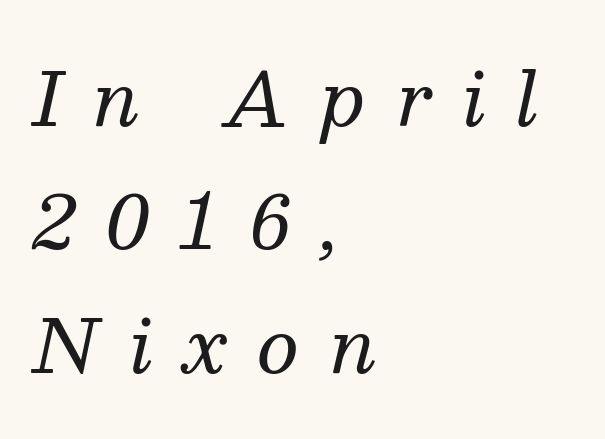
{"serif": "yes", "italic": "yes", "lean": "right", "slant_degrees": 13, "bold": "no", "weight": "regular", "width": "normal", "stroke_contrast": "medium", "x_height": "medium", "monospaced": "no", "underline": "no", "align": "left", "line_spacing": "normal", "line_spacing_ratio": 1.69, "letter_spacing": "wide", "letter_spacing_em": 0.43, "glyph_px": 73}
